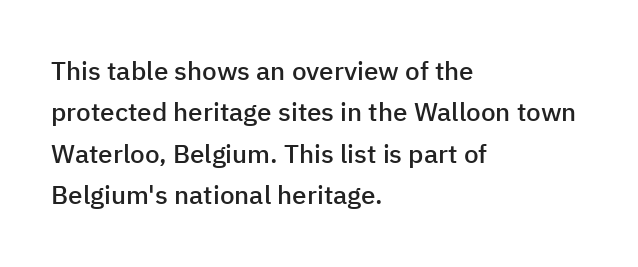
{"italic": "no", "bold": "semi", "underline": "no", "align": "left", "line_spacing": "normal", "line_spacing_ratio": 1.59, "letter_spacing": "normal", "letter_spacing_em": 0.0, "glyph_px": 26}
